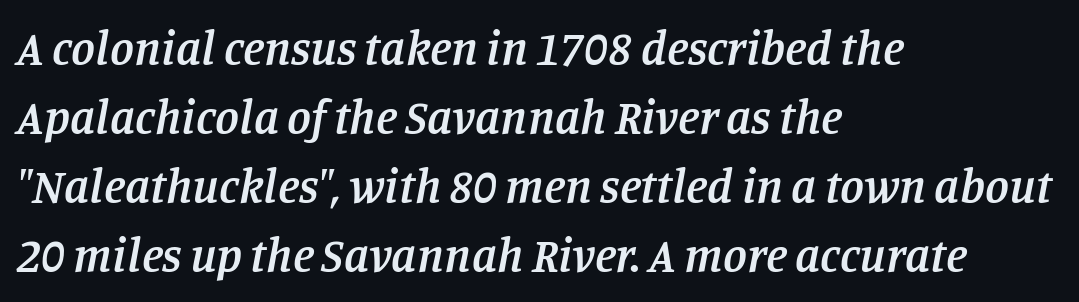
The image shows 48 px semibold serif type, italic (leaning right); set left-aligned, normal line spacing (1.44x), normal letter spacing, not underlined; low stroke contrast and a large x-height.
